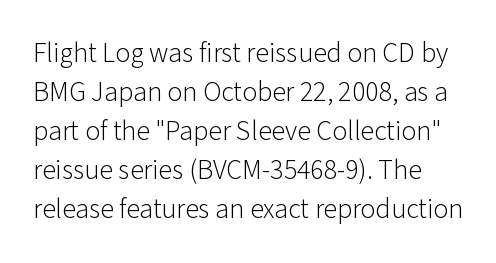
The image shows 28 px light sans-serif type, upright; set normal line spacing (1.39x), normal letter spacing, not underlined; low stroke contrast and a medium x-height.
